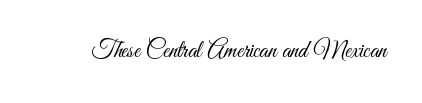
{"bold": "no", "underline": "no", "letter_spacing": "normal", "letter_spacing_em": 0.0, "glyph_px": 24}
